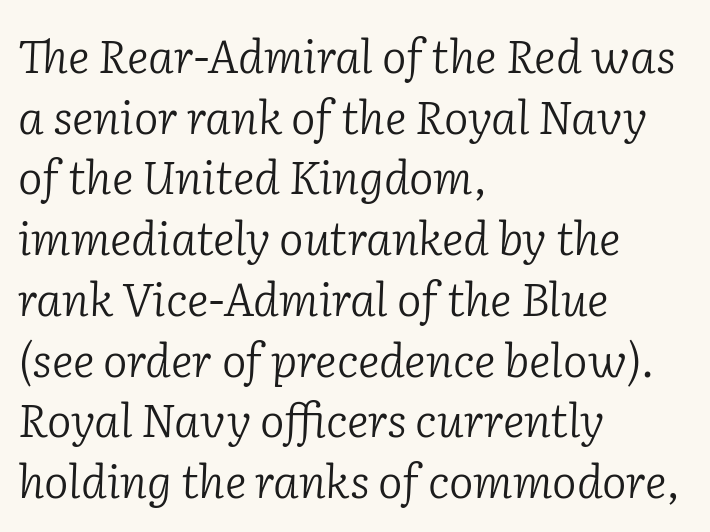
Q: Is the text bold? A: No.
Q: Is the text italic (slanted)? A: Yes, it leans right by about 2 degrees.
Q: Is the typeface a serif or a sans-serif typeface? A: Serif.
Q: Is the text underlined? A: No.
Q: How is the paragraph aligned? A: Left-aligned.
Q: Is the spacing between letters normal or unusually wide? A: Normal.
Q: Is the spacing between lines tight, normal or loose? A: Normal.
Q: Width (condensed, normal, or wide)? A: Normal.
Q: Stroke contrast? A: Low.
Q: x-height? A: Medium.
Q: Monospaced? A: No.
